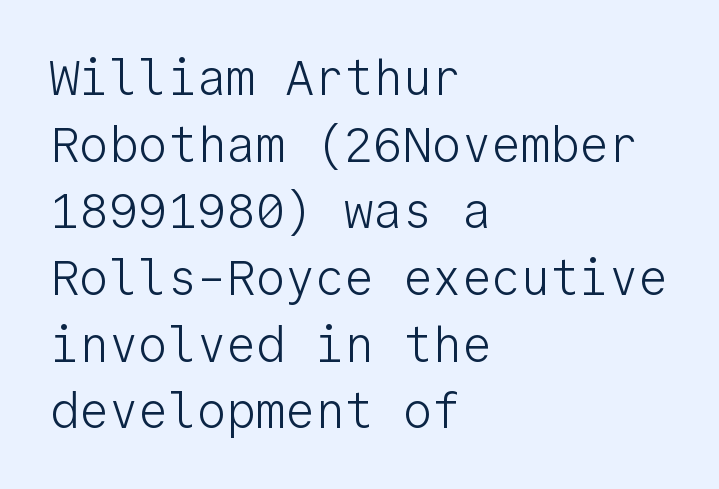
Every character sits straight up, as roman type does. This sample is left-justified, so line endings fall wherever the words run out. Underline: absent. Typographically, this falls in the sans-serif category. Honestly, the letter spacing is just normal — you wouldn't notice it.
